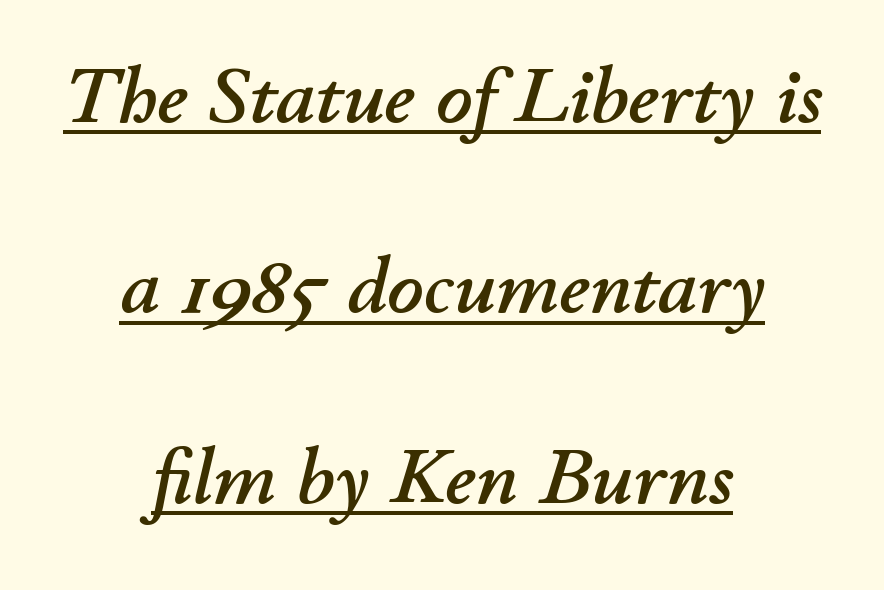
The image shows 79 px text type, italic (leaning right); set centered, loose line spacing (2.41x), normal letter spacing, underlined; low stroke contrast and a small x-height.
